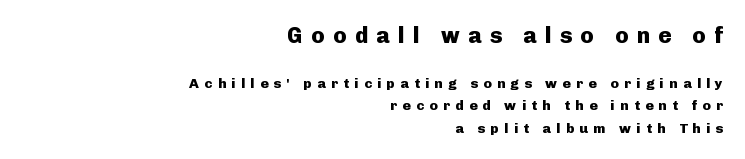
{"italic": "no", "bold": "yes", "underline": "no", "align": "right", "line_spacing": "normal", "line_spacing_ratio": 1.58, "letter_spacing": "wide", "letter_spacing_em": 0.38, "larger_block": "first", "size_ratio": 1.57, "glyph_px": 22}
